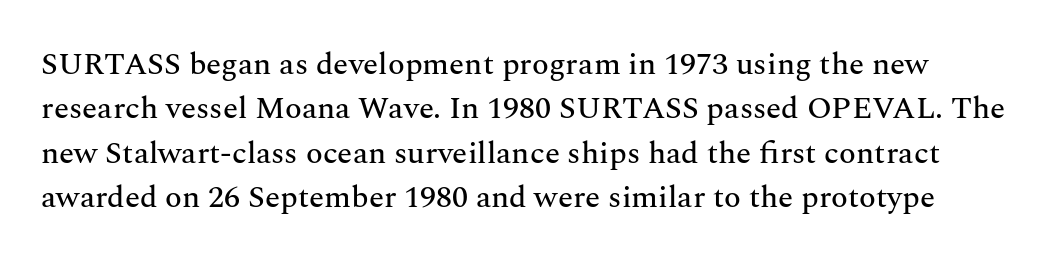
The image shows 31 px serif type, upright; set normal line spacing (1.43x), normal letter spacing, not underlined; medium stroke contrast and a medium x-height.
